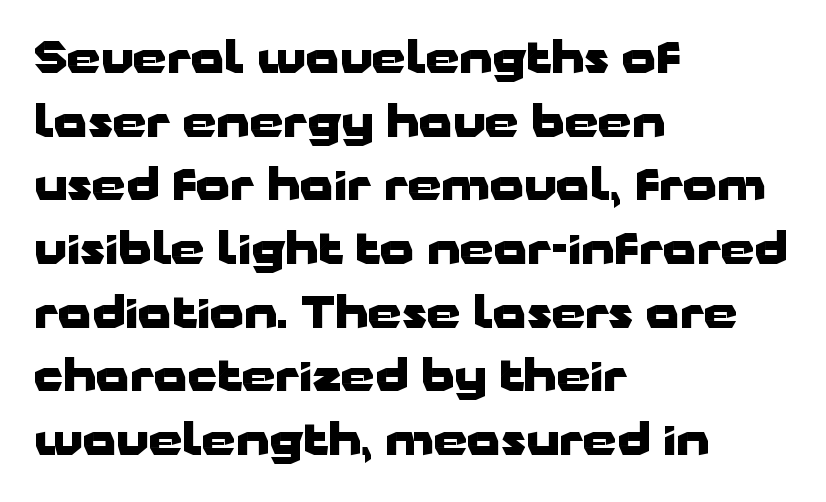
Q: Is the text bold? A: Yes.
Q: Is the text italic (slanted)? A: No, it is upright.
Q: Is the typeface a serif or a sans-serif typeface? A: Sans-serif.
Q: Is the text underlined? A: No.
Q: How is the paragraph aligned? A: Left-aligned.
Q: Is the spacing between letters normal or unusually wide? A: Normal.
Q: Is the spacing between lines tight, normal or loose? A: Normal.
Q: Width (condensed, normal, or wide)? A: Wide.
Q: Stroke contrast? A: Low.
Q: x-height? A: Medium.
Q: Monospaced? A: No.
